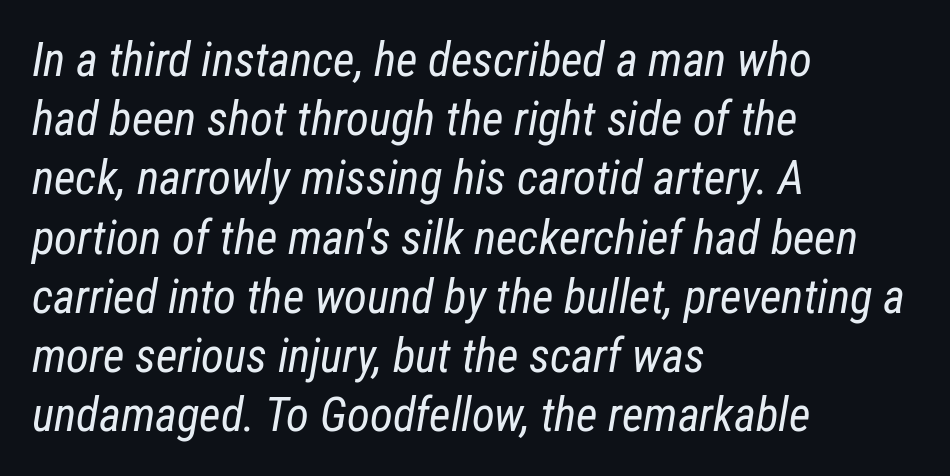
The image shows 47 px regular-weight, condensed type, italic (leaning right); set left-aligned, normal line spacing (1.26x), normal letter spacing, not underlined; low stroke contrast and a medium x-height.
